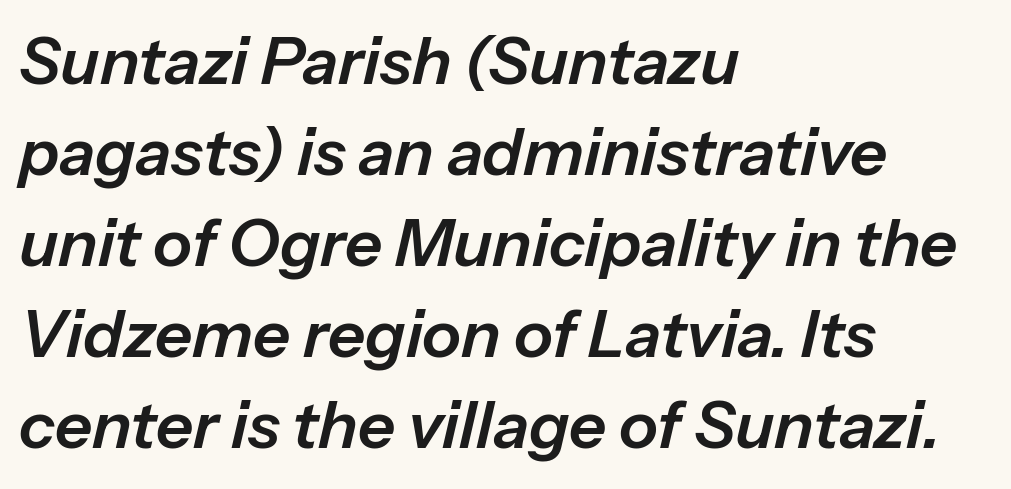
{"italic": "yes", "lean": "right", "slant_degrees": 13, "width": "normal", "stroke_contrast": "low", "x_height": "medium", "monospaced": "no", "underline": "no", "align": "left", "line_spacing": "normal", "line_spacing_ratio": 1.4, "letter_spacing": "normal", "letter_spacing_em": 0.0, "glyph_px": 65}
